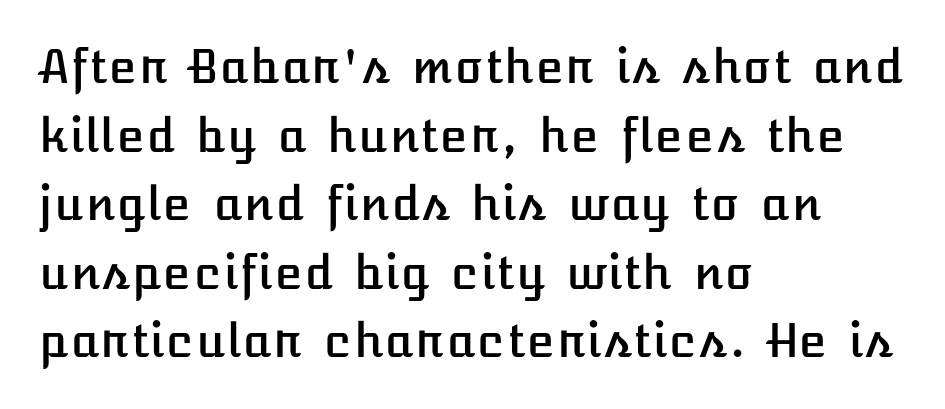
Q: Is the text italic (slanted)? A: No, it is upright.
Q: Is the text underlined? A: No.
Q: How is the paragraph aligned? A: Left-aligned.
Q: Is the spacing between letters normal or unusually wide? A: Normal.
Q: Is the spacing between lines tight, normal or loose? A: Normal.
Q: Width (condensed, normal, or wide)? A: Normal.
Q: Stroke contrast? A: Low.
Q: x-height? A: Medium.
